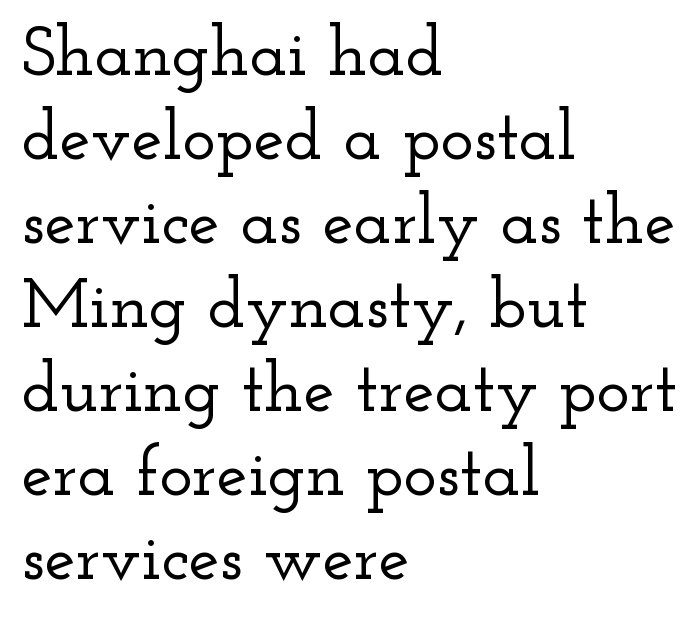
Observe the serifs anchoring each vertical stroke in this sample. The glyphs are unaccompanied by any horizontal stroke below them. Honestly, the letter spacing is just normal — you wouldn't notice it. This sample has the flowing, uneven cadence of proportional lettering. Style check: upright. The ragged edge is on the right, which tells us the setting is flush left.
